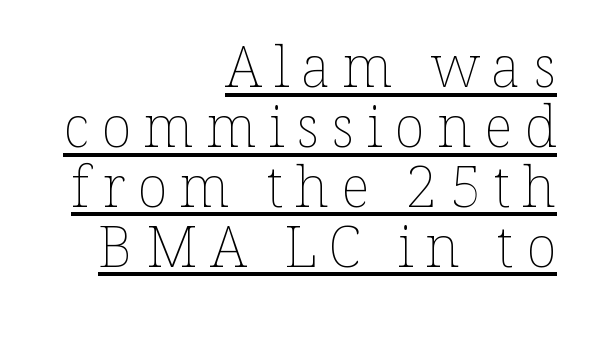
The image shows 57 px thin type, upright; set right-aligned, tight line spacing (1.05x), unusually wide letter spacing (+0.21 em), underlined; low stroke contrast and a medium x-height.
